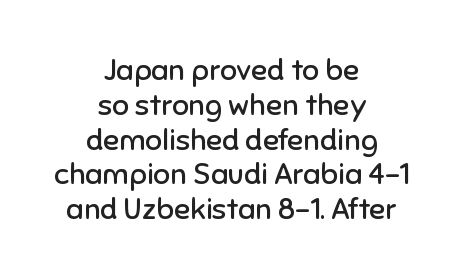
Q: Is the text bold? A: No.
Q: Is the text italic (slanted)? A: No, it is upright.
Q: Is the typeface a serif or a sans-serif typeface? A: Sans-serif.
Q: Is the text underlined? A: No.
Q: How is the paragraph aligned? A: Centered.
Q: Is the spacing between letters normal or unusually wide? A: Normal.
Q: Width (condensed, normal, or wide)? A: Normal.
Q: Stroke contrast? A: Low.
Q: x-height? A: Medium.
Q: Monospaced? A: No.
